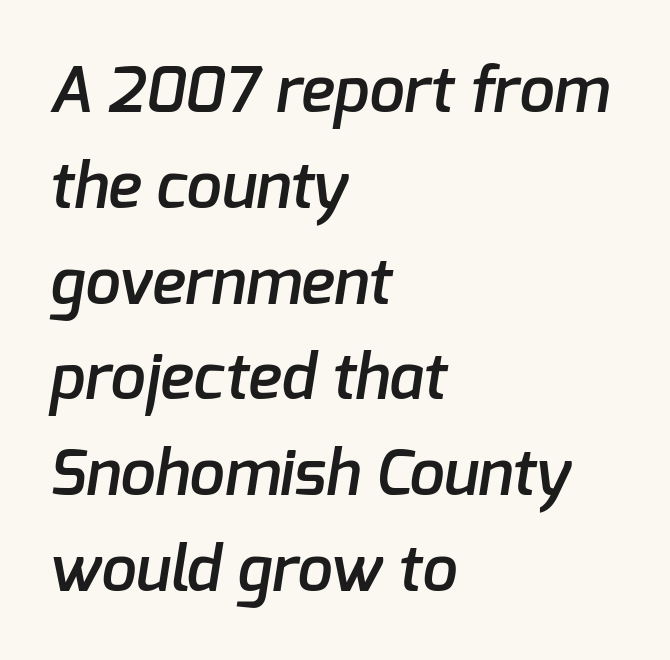
The image shows 63 px semibold sans-serif type; set left-aligned, normal line spacing (1.52x), normal letter spacing, not underlined; low stroke contrast and a medium x-height.
